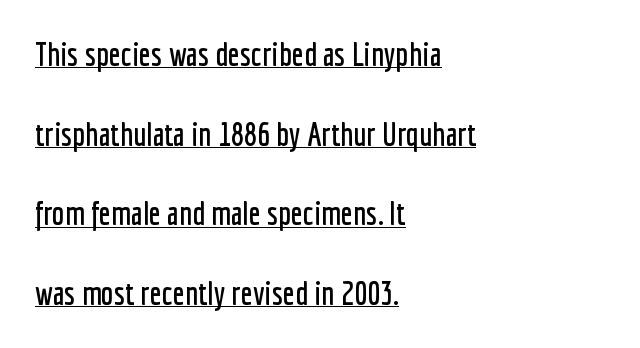
No extra tracking has been applied to these lines. Observe the absence of serifs on each vertical stroke in this sample. Varying glyph widths throughout — classic text-font behaviour. These lines are set flush left with a ragged right edge.
